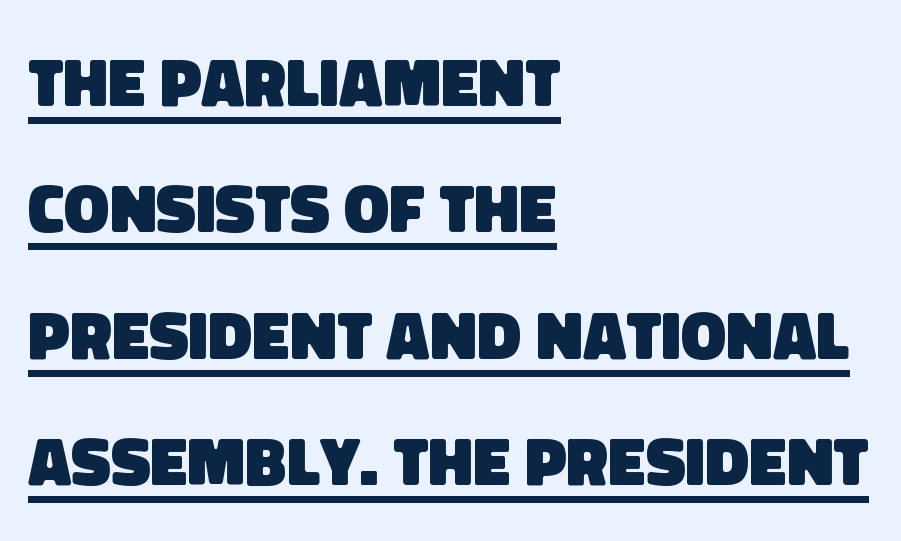
Q: Is the text bold? A: Yes.
Q: Is the typeface a serif or a sans-serif typeface? A: Sans-serif.
Q: Is the text underlined? A: Yes.
Q: How is the paragraph aligned? A: Left-aligned.
Q: Is the spacing between letters normal or unusually wide? A: Normal.
Q: Width (condensed, normal, or wide)? A: Normal.
Q: Stroke contrast? A: Low.
Q: x-height? A: Large.
Q: Monospaced? A: No.
